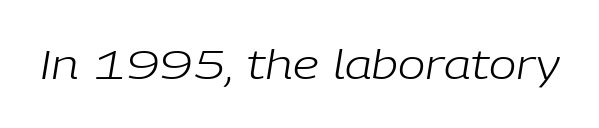
Varying glyph widths throughout — classic text-font behaviour. Beneath every word, the page is bare. Stroke mass is kept to a normal reading level or below. The letters sit at their default tracking, neither squeezed nor spread. The face used here has a pronounced slope to its letters.
